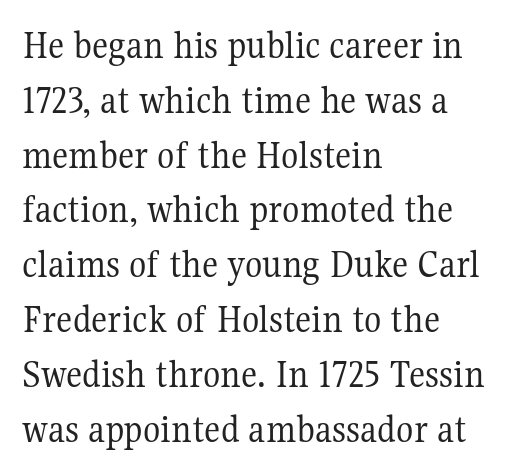
The image shows 40 px regular-weight serif type, upright; set left-aligned, normal line spacing (1.37x), normal letter spacing, not underlined; medium stroke contrast and a medium x-height.
